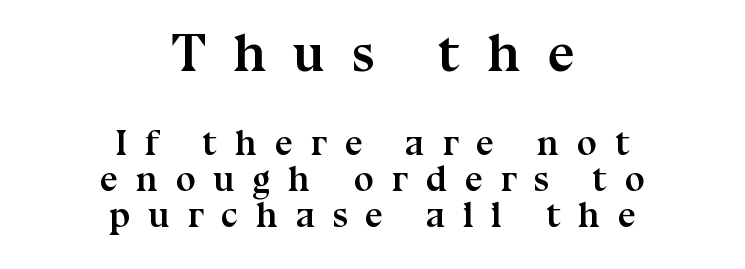
Q: Is the text bold? A: Yes.
Q: Is the text italic (slanted)? A: No, it is upright.
Q: Is the typeface a serif or a sans-serif typeface? A: Serif.
Q: Is the text underlined? A: No.
Q: How is the paragraph aligned? A: Centered.
Q: Is the spacing between letters normal or unusually wide? A: Unusually wide.
Q: Is the spacing between lines tight, normal or loose? A: Tight.
Q: Which block of text is set in a larger size, the first (top) or the second (bottom)? A: The first (top) one.
Q: Width (condensed, normal, or wide)? A: Normal.
Q: Stroke contrast? A: Medium.
Q: x-height? A: Medium.
Q: Monospaced? A: No.
